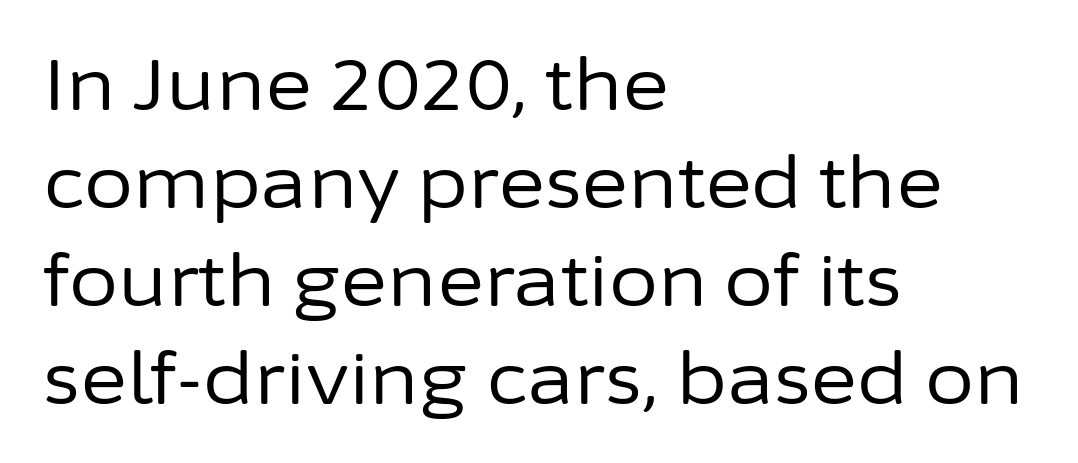
{"serif": "no", "italic": "no", "bold": "no", "weight": "regular", "width": "normal", "stroke_contrast": "low", "x_height": "medium", "monospaced": "no", "underline": "no", "align": "left", "line_spacing": "normal", "line_spacing_ratio": 1.38, "letter_spacing": "normal", "letter_spacing_em": 0.0, "glyph_px": 71}
